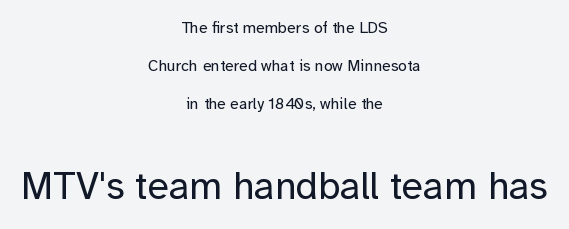
You can tell from the bare stems that sans-serif type was used. Caption: multi-line text, centered on the measure. Compare the two chunks: the lower has the greater cap height. Summary of weight: not heavy and not bold. The foot of each line stays bare and open. A typesetter would mark this as roman, not italic.
